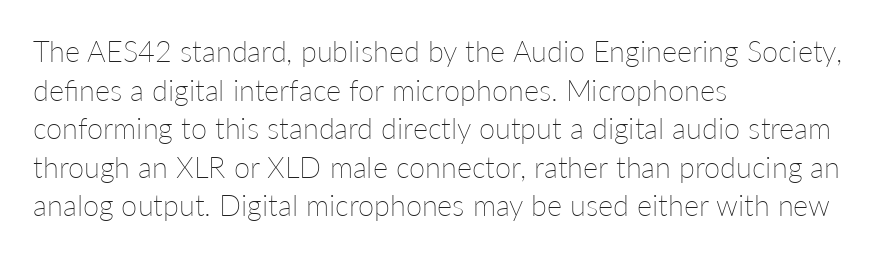
No italicization has been applied; the sample stays upright. Each letter keeps its own natural width here, so spacing adapts to shape. Regarding leading, the lines here are spaced in the standard way. Reading down the block, your eye returns to a fixed left position each line. The foot of each line stays bare and open. You could call the tracking neutral — neither tight nor loose.
